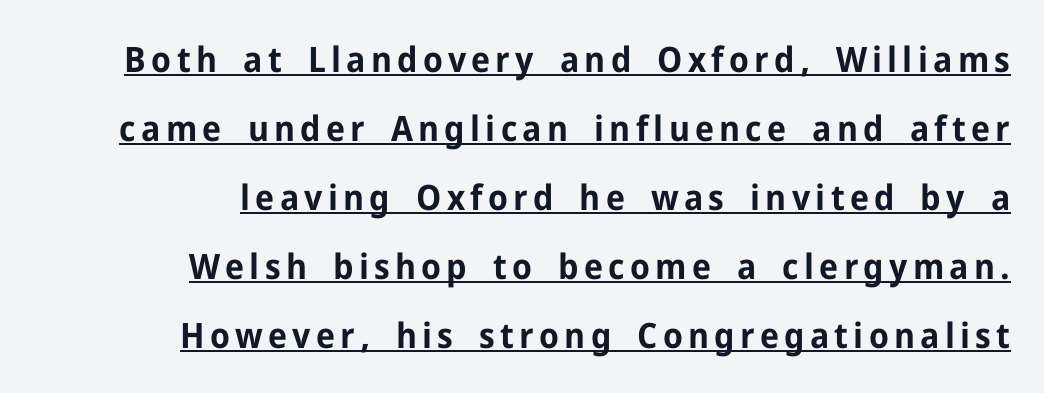
Compared with typical paragraphs, the rows here are farther apart. Nope, no serifs anywhere on these letters. What decoration does the sample have? An underline. Visually the block forms a straight wall on the right and a jagged coastline on the left.
